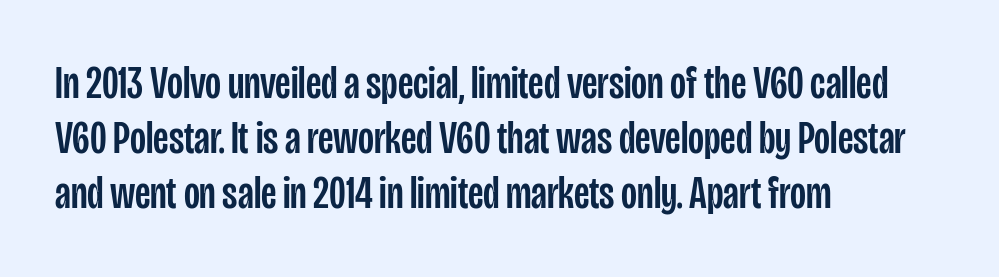
{"serif": "no", "italic": "no", "width": "condensed", "stroke_contrast": "low", "x_height": "large", "monospaced": "no", "underline": "no", "align": "left", "line_spacing_ratio": 1.2, "letter_spacing": "normal", "letter_spacing_em": 0.0, "glyph_px": 46}
